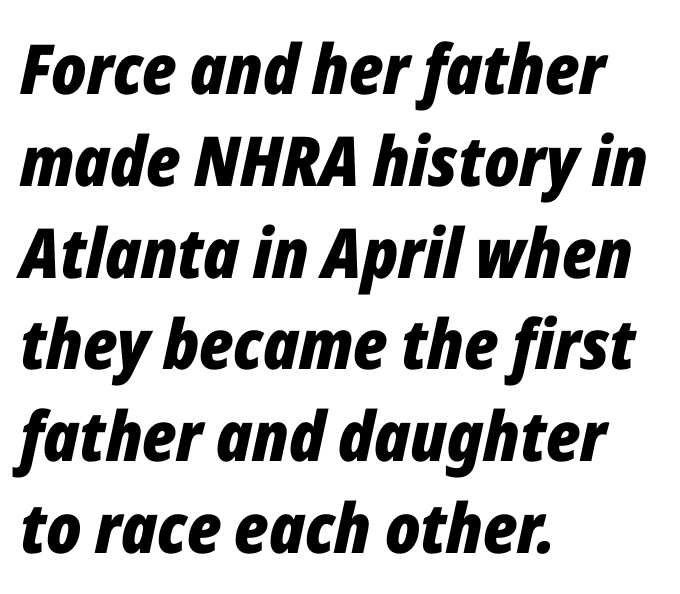
{"italic": "yes", "lean": "right", "slant_degrees": 12, "bold": "yes", "weight": "bold", "width": "condensed", "stroke_contrast": "low", "x_height": "medium", "monospaced": "no", "underline": "no", "align": "left", "line_spacing": "normal", "line_spacing_ratio": 1.33, "letter_spacing": "normal", "letter_spacing_em": 0.0, "glyph_px": 69}
